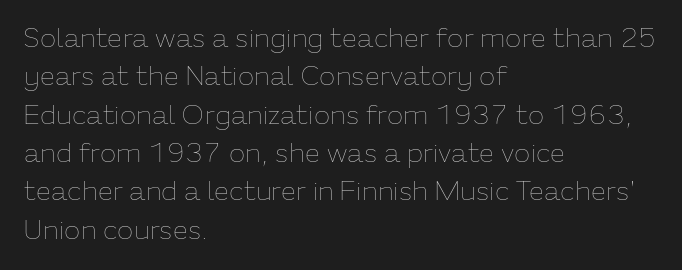
Q: Is the text bold? A: No.
Q: Is the text italic (slanted)? A: No, it is upright.
Q: Is the text underlined? A: No.
Q: How is the paragraph aligned? A: Left-aligned.
Q: Is the spacing between letters normal or unusually wide? A: Normal.
Q: Is the spacing between lines tight, normal or loose? A: Normal.
